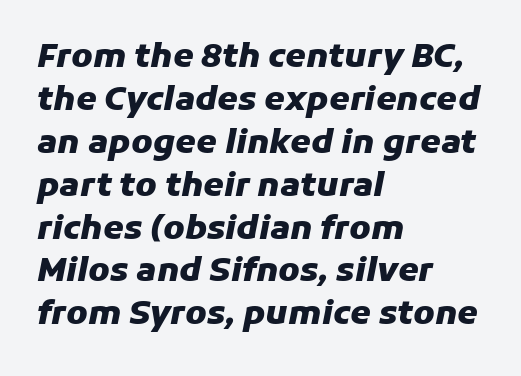
The lines in this sample share a left origin and differ only in where they stop. Descenders are the only things crossing below the line. Strong, thick strokes mark this as bold type. The letterforms sit shoulder to shoulder at normal distance. Rows of type keep a routine distance in the vertical direction.
